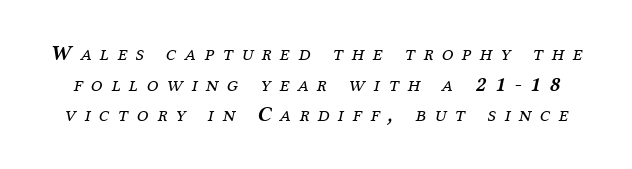
{"italic": "yes", "lean": "right", "slant_degrees": 12, "bold": "no", "underline": "no", "line_spacing": "normal", "line_spacing_ratio": 1.46, "letter_spacing": "wide", "letter_spacing_em": 0.41, "glyph_px": 21}
